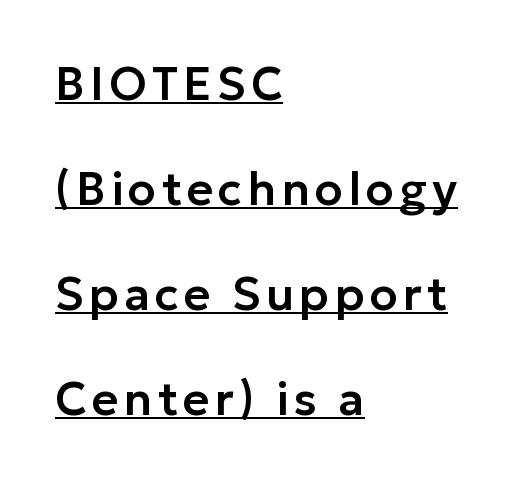
Decoration check: the copy is underlined. To sum up the face: it is a sans, with no serifs. Horizontal bands of white between lines are thick stripes. Varying glyph widths throughout — classic text-font behaviour.
